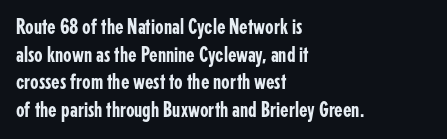
{"italic": "no", "underline": "no", "align": "left", "line_spacing": "normal", "line_spacing_ratio": 1.26, "letter_spacing": "normal", "letter_spacing_em": 0.0, "glyph_px": 22}
